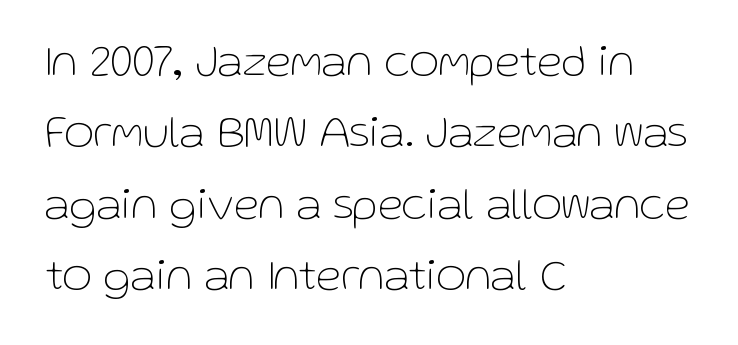
The image shows 46 px thin sans-serif type, upright; set left-aligned, normal line spacing (1.55x), normal letter spacing, not underlined; low stroke contrast and a medium x-height.
